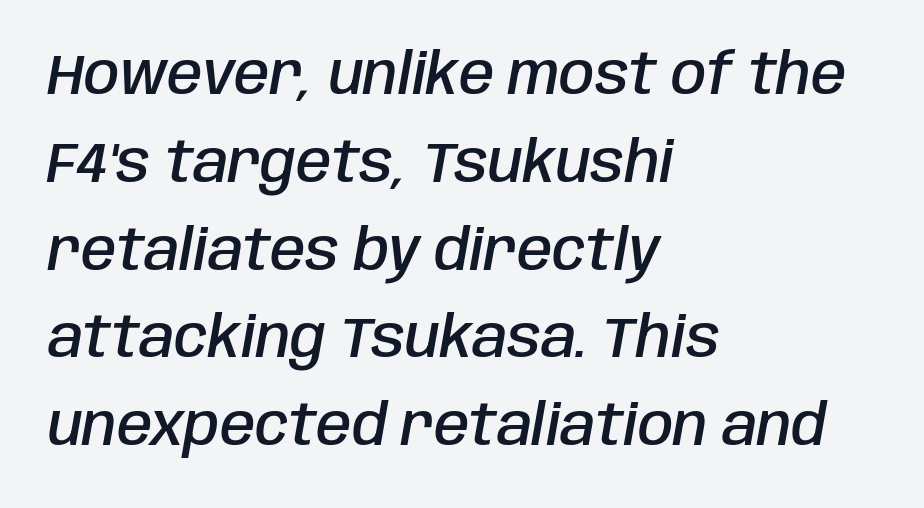
Do the characters align in a grid? No, the font is proportional. Tracking value appears to be zero — textbook default spacing. Underlining? Definitely not there. Casual observation: everything's shoved over to the left. Notice how descenders clear the ascenders below comfortably — that's standard leading. When letters slant like this, we call the style italic.
